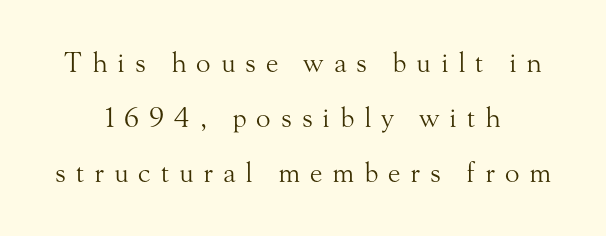
Q: Is the text bold? A: No.
Q: Is the text italic (slanted)? A: No, it is upright.
Q: Is the text underlined? A: No.
Q: How is the paragraph aligned? A: Centered.
Q: Is the spacing between letters normal or unusually wide? A: Unusually wide.
Q: Is the spacing between lines tight, normal or loose? A: Loose.
